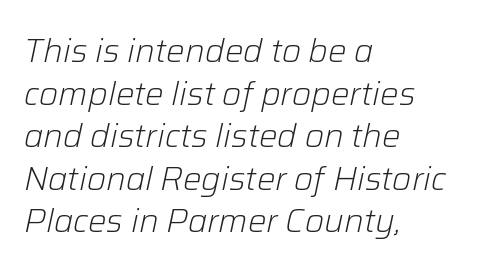
{"italic": "yes", "lean": "right", "slant_degrees": 12, "bold": "no", "weight": "light", "width": "normal", "stroke_contrast": "low", "x_height": "medium", "monospaced": "no", "underline": "no", "align": "left", "line_spacing": "normal", "line_spacing_ratio": 1.29, "letter_spacing": "normal", "letter_spacing_em": 0.0, "glyph_px": 33}
